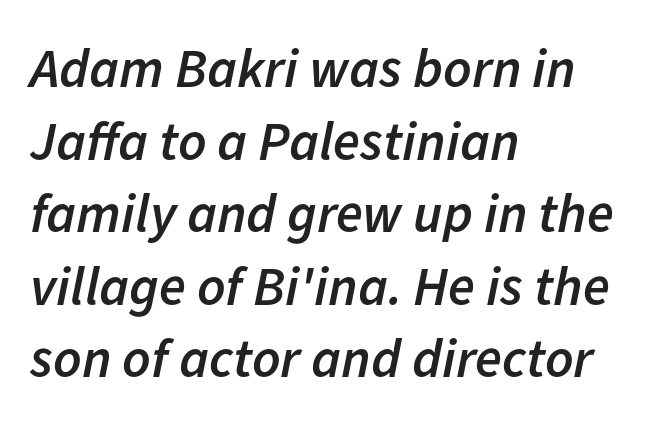
The image shows 55 px semibold type, italic (leaning right); set left-aligned, normal line spacing (1.32x), normal letter spacing, not underlined; low stroke contrast and a medium x-height.
